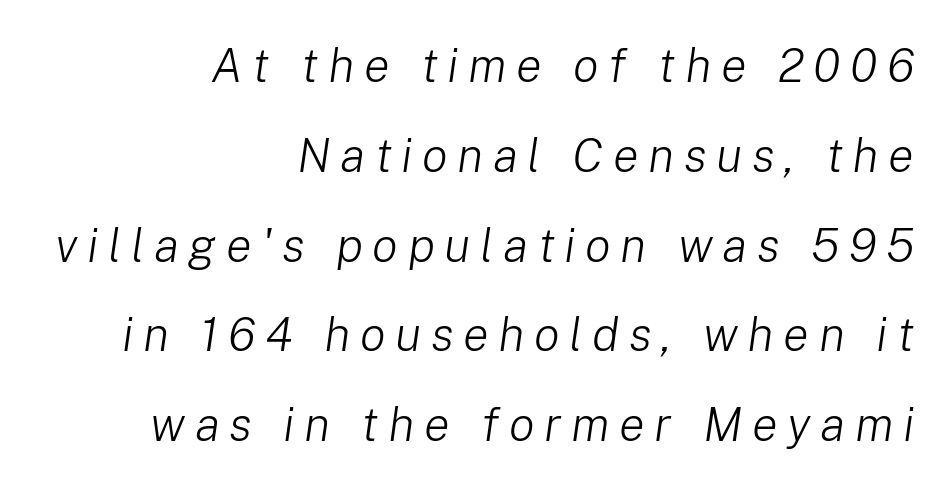
The characters are drawn with everyday or finer stroke widths. This sample has the flowing, uneven cadence of proportional lettering. The foot of each line stays bare and open. These lines stack with their right ends in a neat column. There is plenty of visible air inserted between adjacent glyphs. Emphasis-style slanted type is in use.
